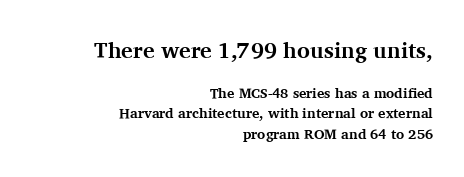
Q: Is the text bold? A: Yes.
Q: Is the text italic (slanted)? A: No, it is upright.
Q: Is the text underlined? A: No.
Q: How is the paragraph aligned? A: Right-aligned.
Q: Is the spacing between letters normal or unusually wide? A: Normal.
Q: Is the spacing between lines tight, normal or loose? A: Normal.
Q: Which block of text is set in a larger size, the first (top) or the second (bottom)? A: The first (top) one.
